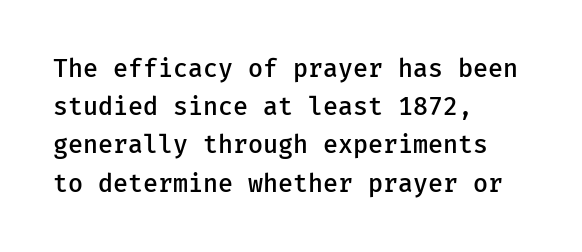
{"italic": "no", "bold": "semi", "underline": "no", "align": "left", "line_spacing": "normal", "line_spacing_ratio": 1.53, "letter_spacing": "normal", "letter_spacing_em": 0.0, "glyph_px": 25}
